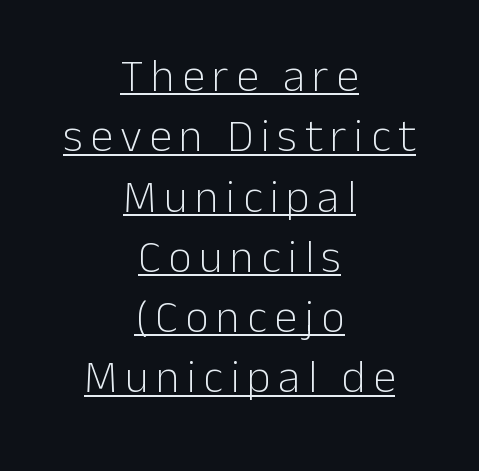
Q: Is the text bold? A: No.
Q: Is the text italic (slanted)? A: No, it is upright.
Q: Is the typeface a serif or a sans-serif typeface? A: Sans-serif.
Q: Is the text underlined? A: Yes.
Q: How is the paragraph aligned? A: Centered.
Q: Is the spacing between lines tight, normal or loose? A: Normal.
Q: Width (condensed, normal, or wide)? A: Normal.
Q: Stroke contrast? A: Low.
Q: x-height? A: Medium.
Q: Monospaced? A: No.
